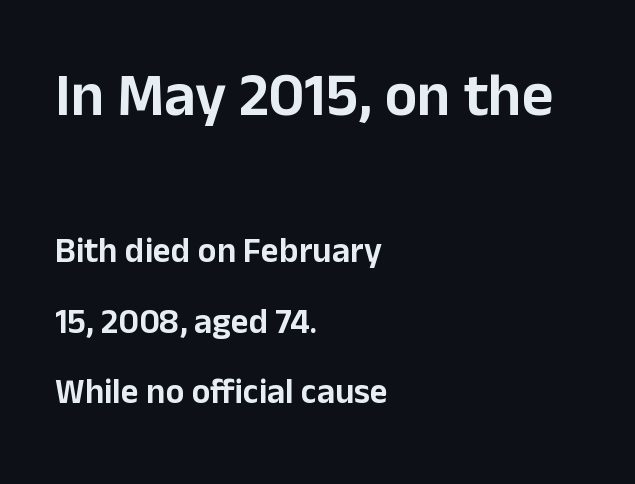
You could not count columns in this text — the font is proportionally spaced. Which of the two is more prominent by size? The first, at the top. The lettering stays uniformly vertical, giving the passage a roman look. Any mark beneath the type? The region is blank. To sum up the face: it is a sans, with no serifs. Here the glyphs are tracked normally, forming tight word shapes.
